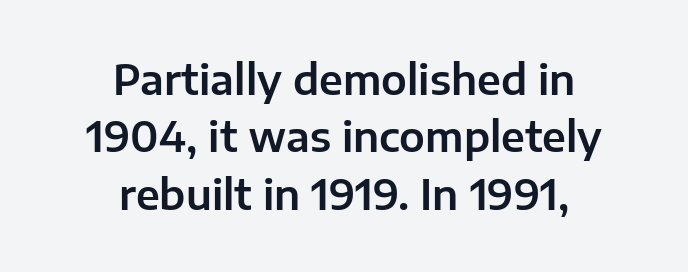
Q: Is the text italic (slanted)? A: No, it is upright.
Q: Is the typeface a serif or a sans-serif typeface? A: Sans-serif.
Q: Is the text underlined? A: No.
Q: How is the paragraph aligned? A: Centered.
Q: Is the spacing between letters normal or unusually wide? A: Normal.
Q: Is the spacing between lines tight, normal or loose? A: Normal.
Q: Width (condensed, normal, or wide)? A: Normal.
Q: Stroke contrast? A: Low.
Q: x-height? A: Medium.
Q: Monospaced? A: No.
